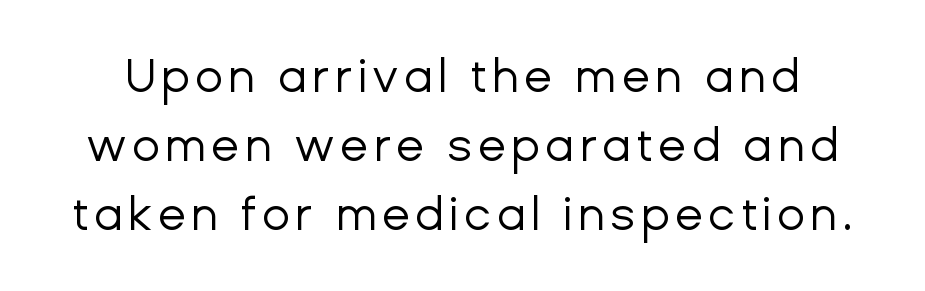
Q: Is the text bold? A: No.
Q: Is the text italic (slanted)? A: No, it is upright.
Q: Is the typeface a serif or a sans-serif typeface? A: Sans-serif.
Q: Is the text underlined? A: No.
Q: Is the spacing between lines tight, normal or loose? A: Normal.
Q: Width (condensed, normal, or wide)? A: Normal.
Q: Stroke contrast? A: Low.
Q: x-height? A: Medium.
Q: Monospaced? A: No.
